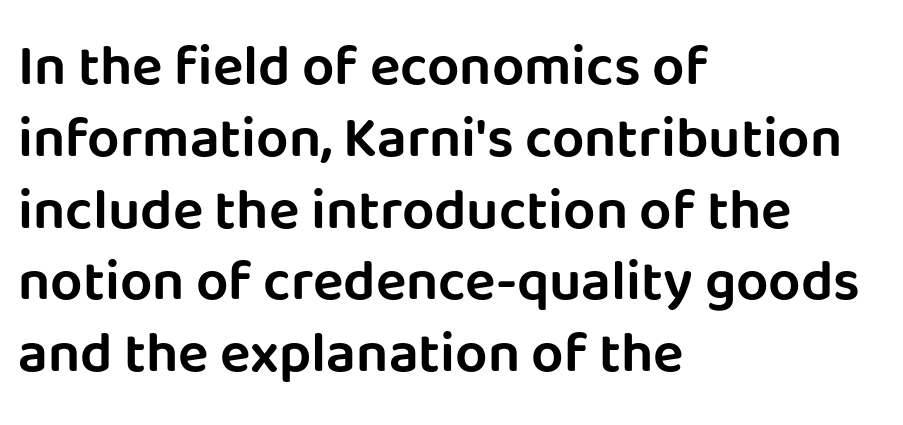
{"serif": "no", "italic": "no", "width": "normal", "stroke_contrast": "low", "x_height": "large", "monospaced": "no", "underline": "no", "align": "left", "line_spacing": "normal", "line_spacing_ratio": 1.26, "letter_spacing": "normal", "letter_spacing_em": 0.0, "glyph_px": 57}
